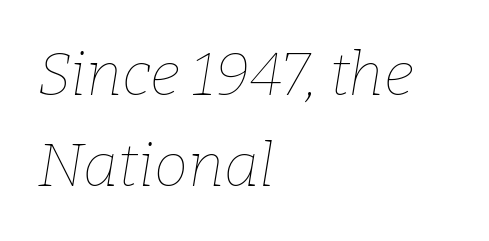
Q: Is the text bold? A: No.
Q: Is the text italic (slanted)? A: Yes, it leans right by about 9 degrees.
Q: Is the text underlined? A: No.
Q: How is the paragraph aligned? A: Left-aligned.
Q: Is the spacing between letters normal or unusually wide? A: Normal.
Q: Is the spacing between lines tight, normal or loose? A: Normal.
Q: Width (condensed, normal, or wide)? A: Normal.
Q: Stroke contrast? A: Low.
Q: x-height? A: Medium.
Q: Monospaced? A: No.
